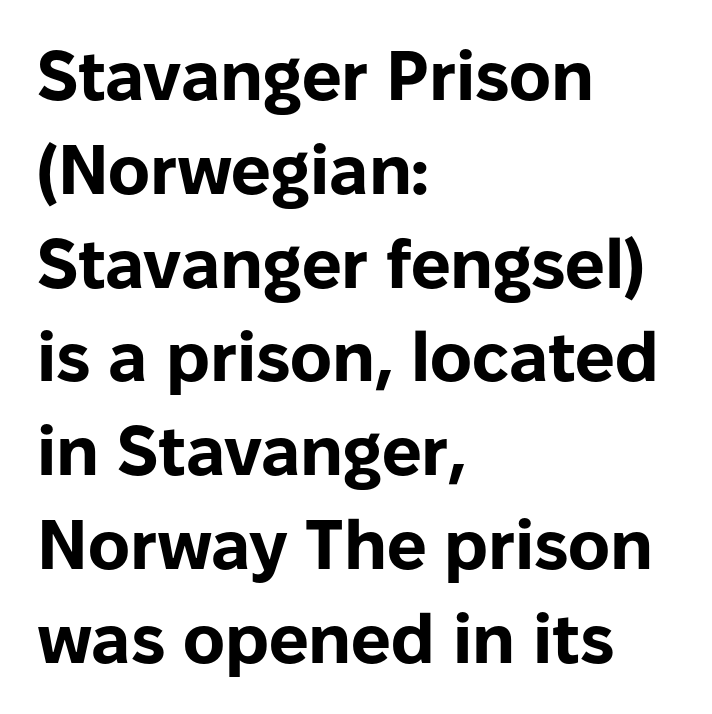
{"serif": "no", "italic": "no", "bold": "yes", "weight": "bold", "width": "normal", "stroke_contrast": "low", "x_height": "medium", "monospaced": "no", "underline": "no", "align": "left", "line_spacing": "normal", "line_spacing_ratio": 1.34, "letter_spacing": "normal", "letter_spacing_em": 0.0, "glyph_px": 70}
